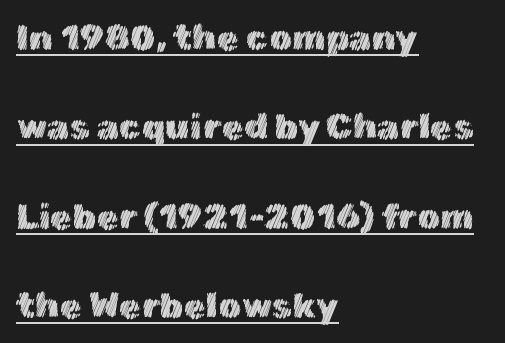
The image shows 36 px text type, upright; set left-aligned, loose line spacing (2.48x), normal letter spacing, underlined; a medium x-height.
